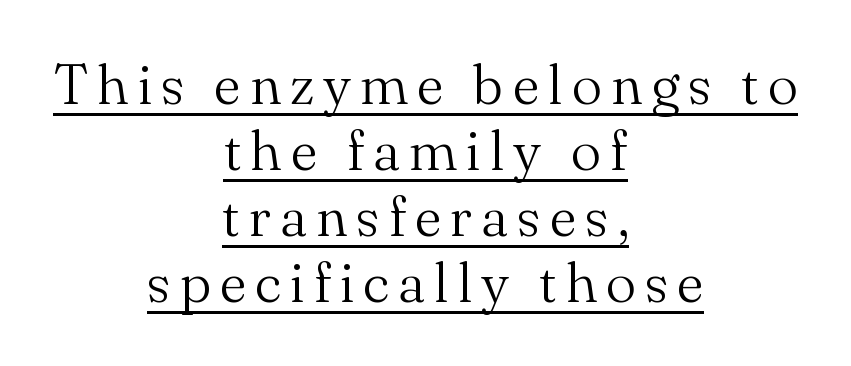
Regarding serifs, this sample has them. The letters look calm and open, with moderate or lighter stems. The typesetter has applied underlining to the passage shown. The letters advance in unequal steps, a hallmark of proportional type.
